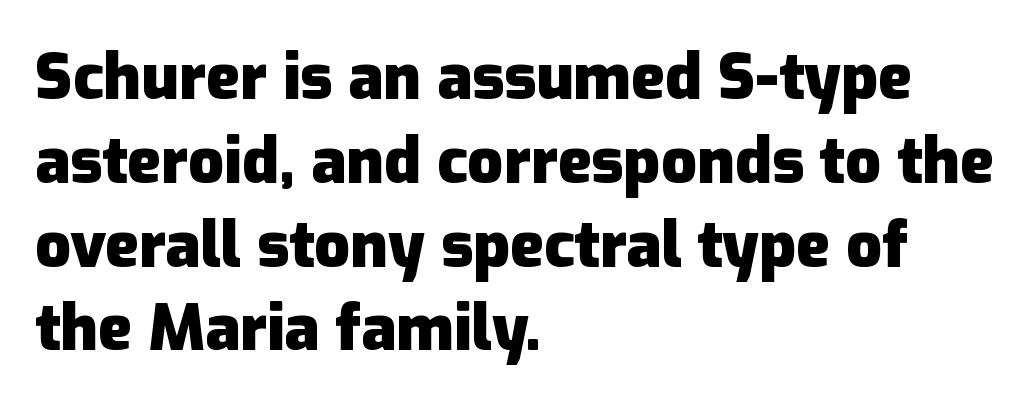
Q: Is the text bold? A: Yes.
Q: Is the text italic (slanted)? A: No, it is upright.
Q: Is the typeface a serif or a sans-serif typeface? A: Sans-serif.
Q: Is the text underlined? A: No.
Q: How is the paragraph aligned? A: Left-aligned.
Q: Is the spacing between letters normal or unusually wide? A: Normal.
Q: Is the spacing between lines tight, normal or loose? A: Normal.
Q: Width (condensed, normal, or wide)? A: Normal.
Q: Stroke contrast? A: Low.
Q: x-height? A: Medium.
Q: Monospaced? A: No.
